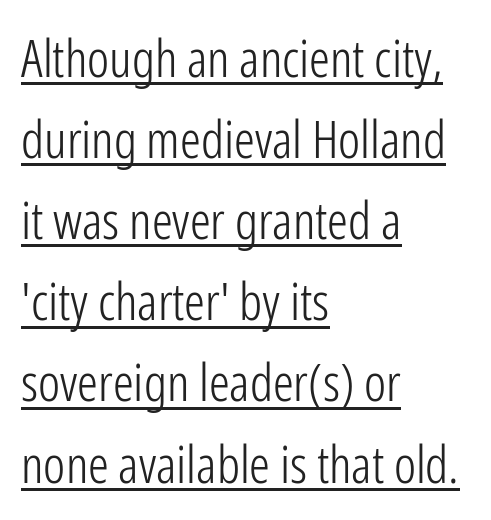
{"serif": "no", "italic": "no", "bold": "no", "weight": "light", "width": "condensed", "stroke_contrast": "low", "x_height": "medium", "monospaced": "no", "underline": "yes", "align": "left", "line_spacing": "normal", "line_spacing_ratio": 1.56, "letter_spacing": "normal", "letter_spacing_em": 0.0, "glyph_px": 52}
